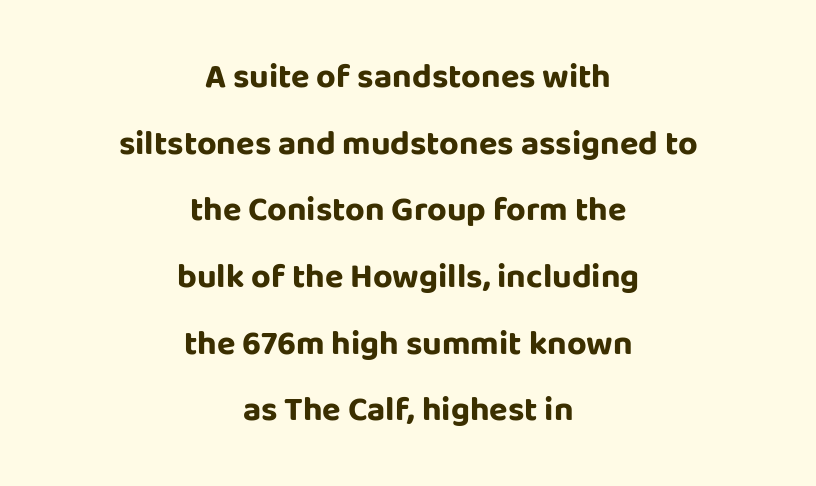
Q: Is the text bold? A: Yes.
Q: Is the text italic (slanted)? A: No, it is upright.
Q: Is the typeface a serif or a sans-serif typeface? A: Sans-serif.
Q: Is the text underlined? A: No.
Q: How is the paragraph aligned? A: Centered.
Q: Is the spacing between letters normal or unusually wide? A: Normal.
Q: Is the spacing between lines tight, normal or loose? A: Loose.
Q: Width (condensed, normal, or wide)? A: Normal.
Q: Stroke contrast? A: Low.
Q: x-height? A: Large.
Q: Monospaced? A: No.
